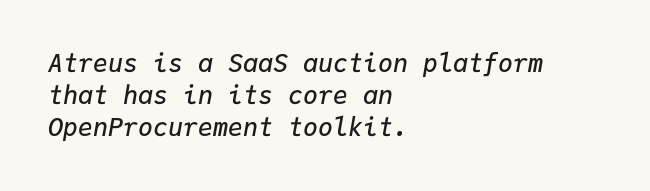
{"italic": "yes", "lean": "right", "slant_degrees": 9, "bold": "semi", "underline": "no", "align": "left", "line_spacing": "normal", "line_spacing_ratio": 1.29, "letter_spacing": "normal", "letter_spacing_em": 0.0, "glyph_px": 25}
